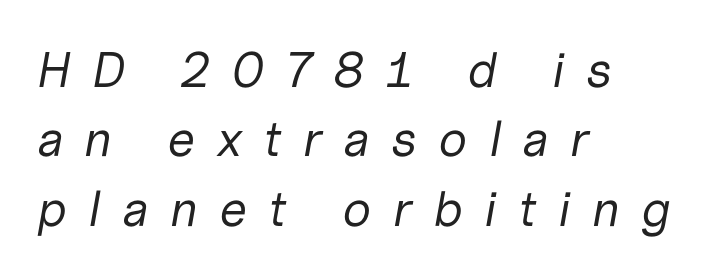
{"italic": "yes", "lean": "right", "slant_degrees": 10, "bold": "no", "weight": "regular", "width": "normal", "stroke_contrast": "low", "x_height": "medium", "monospaced": "no", "underline": "no", "align": "left", "line_spacing": "normal", "line_spacing_ratio": 1.39, "letter_spacing": "wide", "letter_spacing_em": 0.42, "glyph_px": 50}
